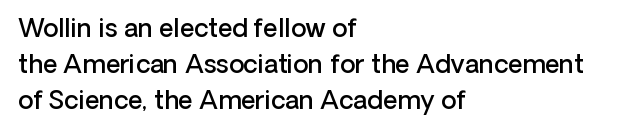
Q: Is the text bold? A: Semi-bold.
Q: Is the text italic (slanted)? A: No, it is upright.
Q: Is the text underlined? A: No.
Q: How is the paragraph aligned? A: Left-aligned.
Q: Is the spacing between letters normal or unusually wide? A: Normal.
Q: Is the spacing between lines tight, normal or loose? A: Normal.
